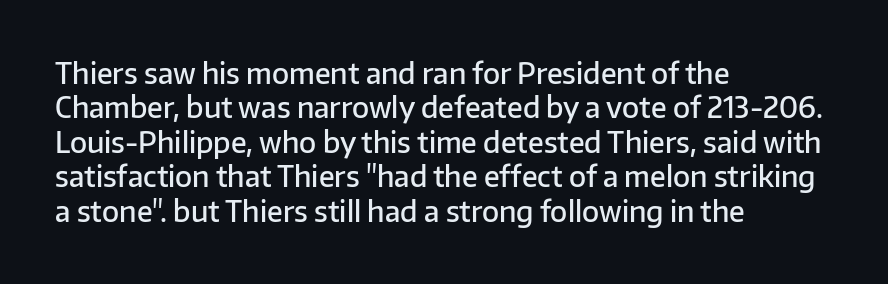
The image shows 28 px semibold sans-serif type, upright; set left-aligned, line spacing 1.23x, normal letter spacing, not underlined; low stroke contrast and a medium x-height.
